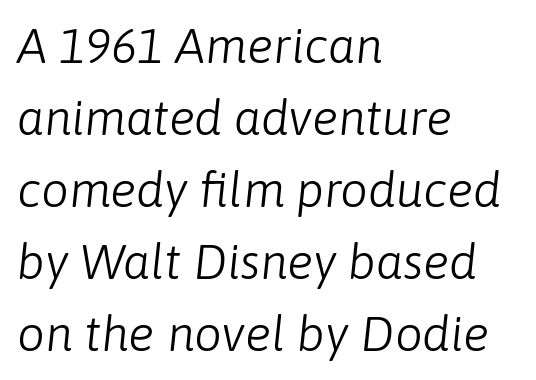
Q: Is the text bold? A: No.
Q: Is the text italic (slanted)? A: Yes, it leans right by about 6 degrees.
Q: Is the text underlined? A: No.
Q: How is the paragraph aligned? A: Left-aligned.
Q: Is the spacing between letters normal or unusually wide? A: Normal.
Q: Is the spacing between lines tight, normal or loose? A: Normal.
Q: Width (condensed, normal, or wide)? A: Normal.
Q: Stroke contrast? A: Low.
Q: x-height? A: Medium.
Q: Monospaced? A: No.
